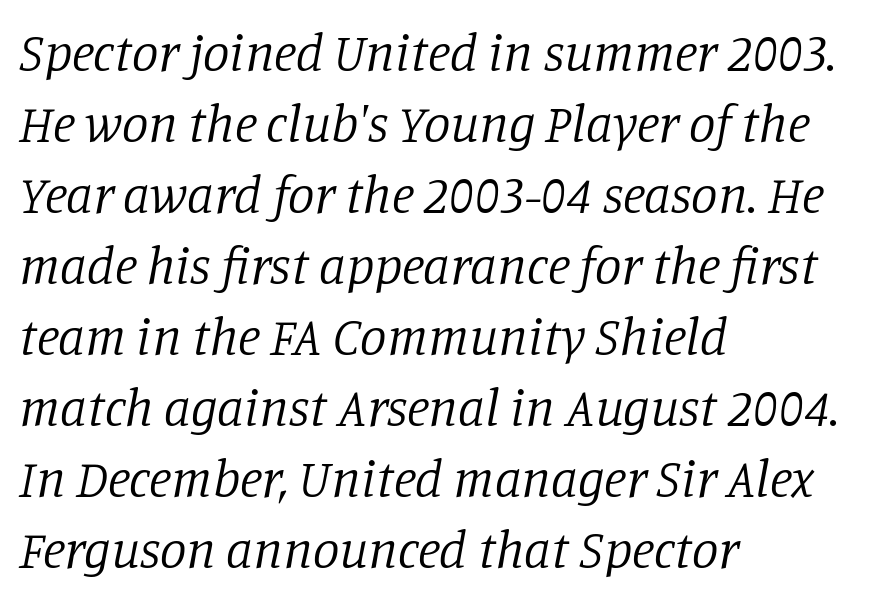
Spacing verdict: proportional, widths tailored to each character. The ragged edge is on the right, which tells us the setting is flush left. Weight: regular or lighter. Underlining? Definitely not there. The space between consecutive lines is moderate.
